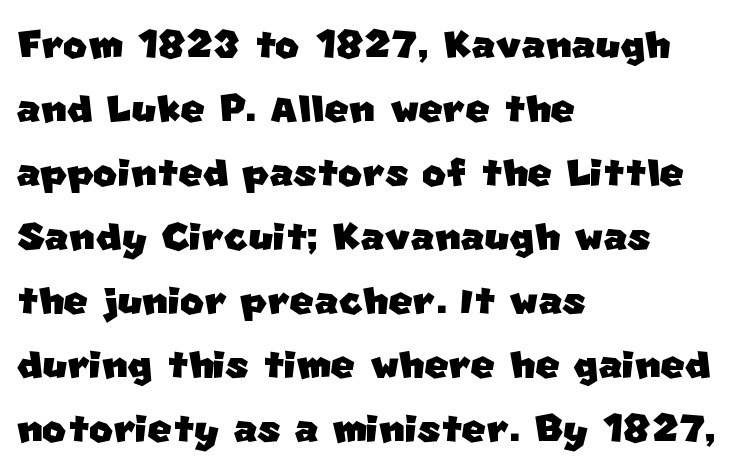
The image shows 52 px sans-serif type; set left-aligned, line spacing 1.23x, normal letter spacing, not underlined; low stroke contrast and a large x-height.
